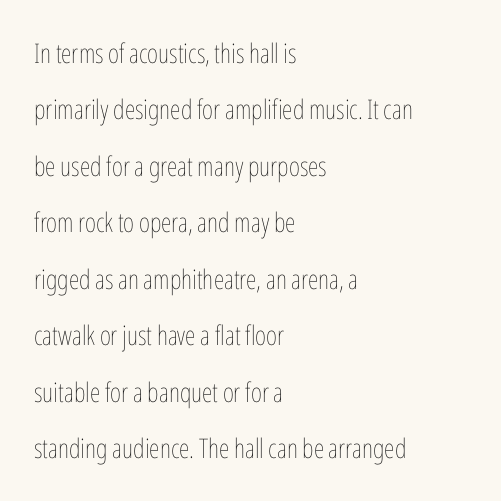
There is no visible air inserted between adjacent glyphs. The passage shown is not underscored anywhere. No chunkiness to these letters — they're not bold. Do the letters lean? They stand straight. In CSS terms this would be text-align: left. Airy leading.
